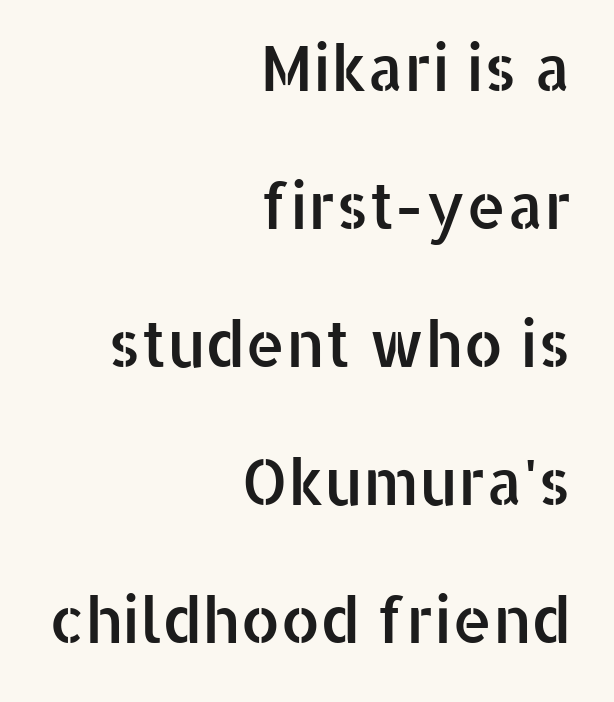
The image shows 63 px sans-serif type, upright; set right-aligned, loose line spacing (2.19x), normal letter spacing, not underlined; low stroke contrast and a medium x-height.
